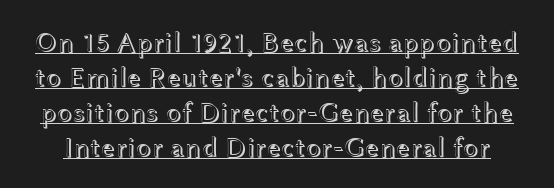
The lettering stays uniformly vertical, giving the passage a roman look. These lines are rendered in a variable-pitch font. What's the leading like? Ordinary, nothing unusual. The glyphs are accompanied by a horizontal stroke just below them.
